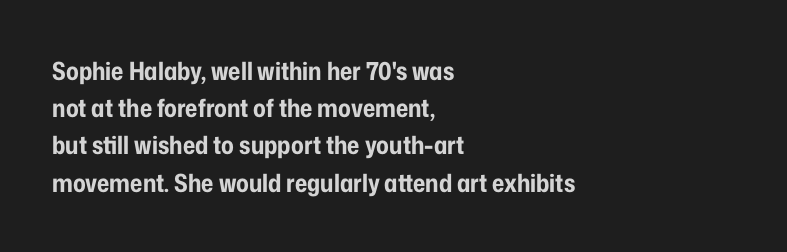
Italic: no, the glyphs are upright roman. Weight: bold. A typesetter would call this zero additional tracking. Does the copy run flush right? No — it runs flush left. In terms of leading, this rendering sits right in the middle. Quick note: underline off.
